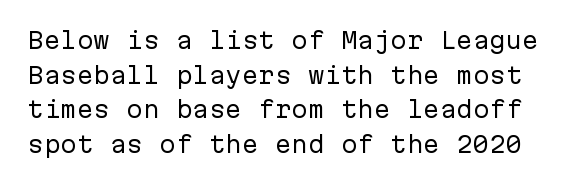
The image shows 22 px text type, upright; set normal line spacing (1.57x), normal letter spacing, not underlined.
